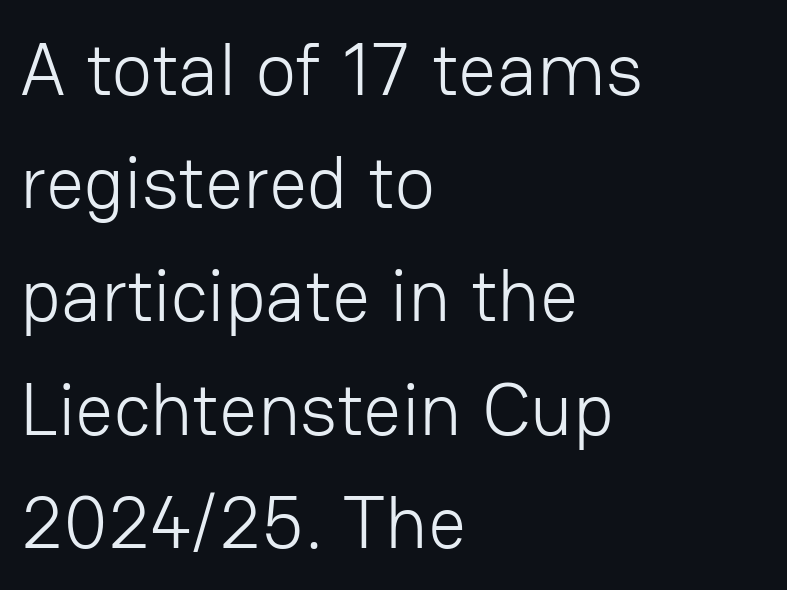
The image shows 75 px light sans-serif type, upright; set left-aligned, normal line spacing (1.51x), normal letter spacing, not underlined; low stroke contrast and a medium x-height.
